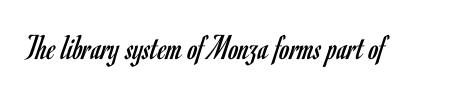
The image shows 36 px regular-weight, condensed sans-serif type; set normal letter spacing, not underlined; low stroke contrast and a small x-height.
